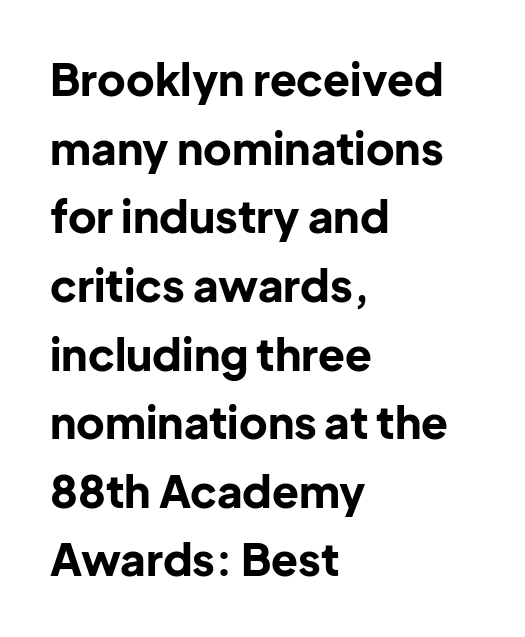
Observe the ordinary spacing: letters are neighbours, not strangers. The rendering uses natural spacing where letterforms have individual widths. Leading matches the norm, producing a regular column. You can tell it's not italic because the verticals are truly vertical. Compared with a centered layout, this one pins lines to the left instead.
